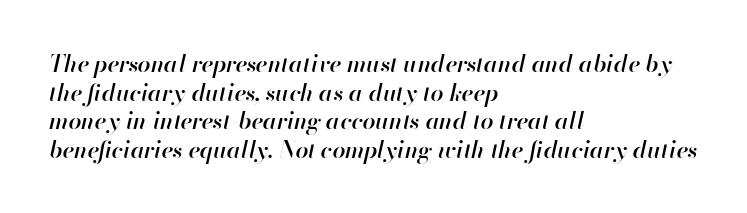
When letters slant like this, we call the style italic. Has an underline been added? It has not. Does extra space separate the letters? No, they use regular spacing. If you drew a ruler down the left edge, every line would touch it.
